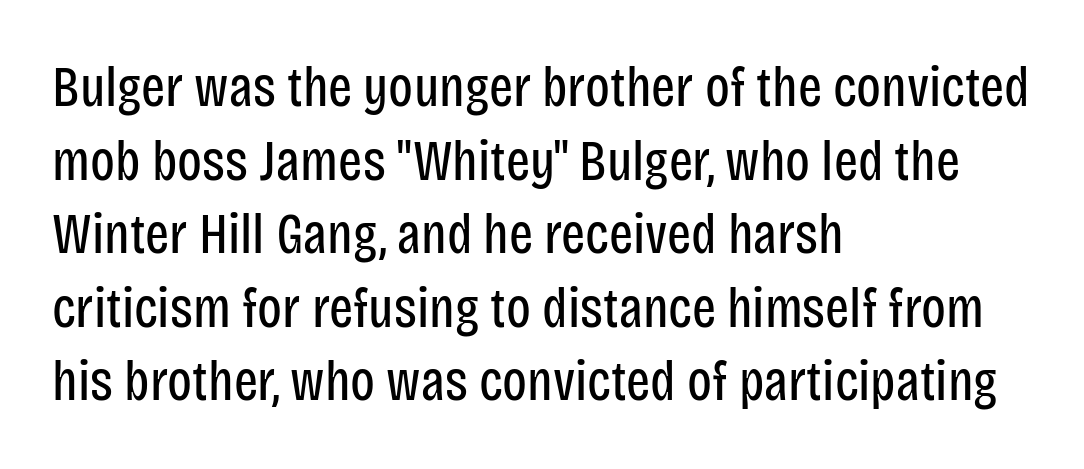
The image shows 57 px regular-weight, condensed sans-serif type, upright; set left-aligned, normal line spacing (1.29x), normal letter spacing, not underlined; low stroke contrast and a large x-height.
